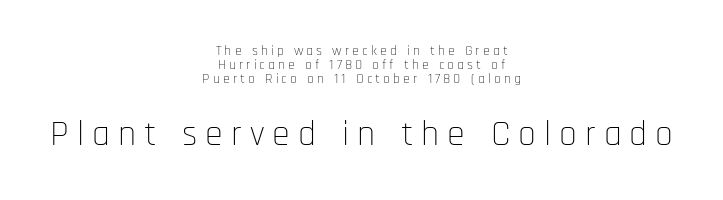
{"serif": "no", "italic": "no", "bold": "no", "weight": "thin", "width": "condensed", "stroke_contrast": "low", "x_height": "large", "monospaced": "no", "underline": "no", "align": "center", "line_spacing": "tight", "line_spacing_ratio": 0.99, "letter_spacing": "wide", "letter_spacing_em": 0.22, "larger_block": "second", "size_ratio": 2.57, "glyph_px": 36}
